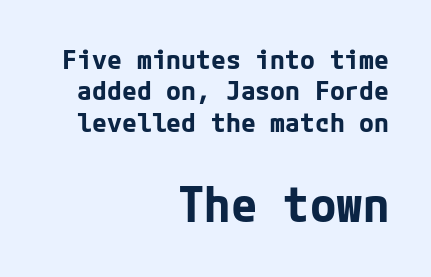
{"serif": "no", "italic": "no", "bold": "yes", "weight": "bold", "width": "normal", "stroke_contrast": "low", "x_height": "medium", "underline": "no", "align": "right", "line_spacing_ratio": 1.16, "letter_spacing": "normal", "letter_spacing_em": 0.0, "larger_block": "second", "size_ratio": 1.78, "glyph_px": 48}
